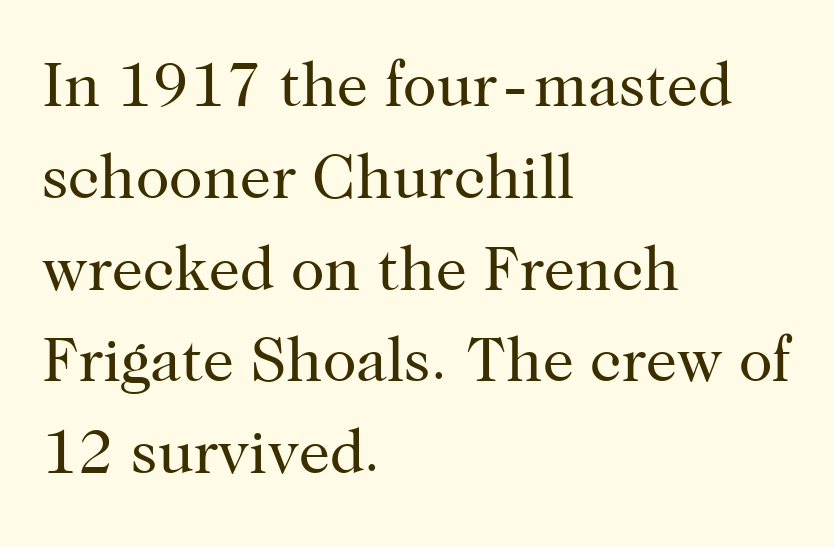
Q: Is the text bold? A: No.
Q: Is the text italic (slanted)? A: No, it is upright.
Q: Is the typeface a serif or a sans-serif typeface? A: Serif.
Q: Is the text underlined? A: No.
Q: How is the paragraph aligned? A: Left-aligned.
Q: Is the spacing between letters normal or unusually wide? A: Normal.
Q: Is the spacing between lines tight, normal or loose? A: Normal.
Q: Width (condensed, normal, or wide)? A: Normal.
Q: Stroke contrast? A: High.
Q: x-height? A: Medium.
Q: Monospaced? A: No.
